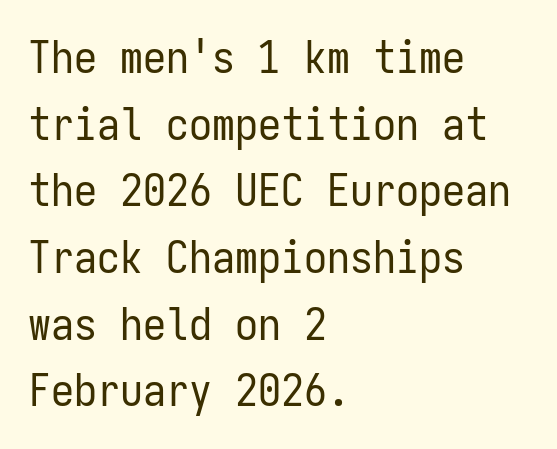
This sample keeps an unexceptional amount of space between lines. The specimen reads as upright at a glance. You could call the tracking neutral — neither tight nor loose. Is the block centered? No — it sits flush against the left margin. Is this a fixed-width face? Yes — each glyph sits in an identical cell.
